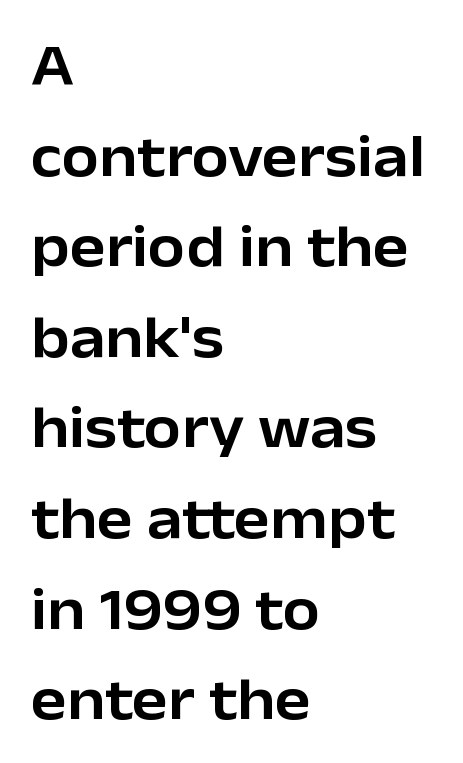
Q: Is the text italic (slanted)? A: No, it is upright.
Q: Is the typeface a serif or a sans-serif typeface? A: Sans-serif.
Q: Is the text underlined? A: No.
Q: How is the paragraph aligned? A: Left-aligned.
Q: Is the spacing between letters normal or unusually wide? A: Normal.
Q: Is the spacing between lines tight, normal or loose? A: Normal.
Q: Width (condensed, normal, or wide)? A: Normal.
Q: Stroke contrast? A: Low.
Q: x-height? A: Medium.
Q: Monospaced? A: No.
